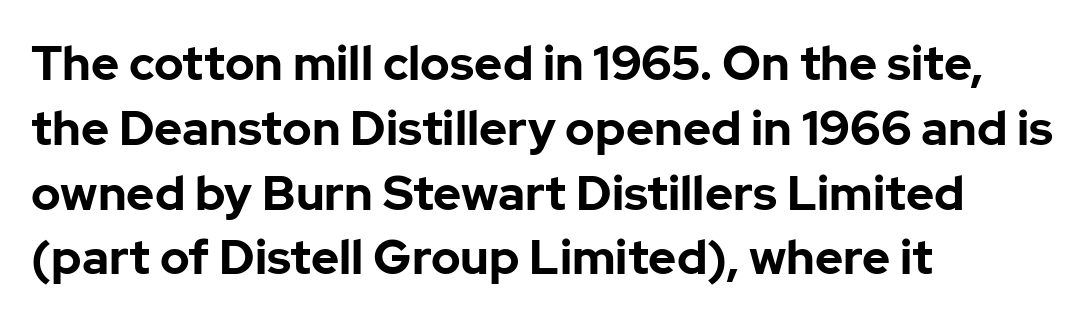
Q: Is the text bold? A: Yes.
Q: Is the text italic (slanted)? A: No, it is upright.
Q: Is the typeface a serif or a sans-serif typeface? A: Sans-serif.
Q: Is the text underlined? A: No.
Q: How is the paragraph aligned? A: Left-aligned.
Q: Is the spacing between letters normal or unusually wide? A: Normal.
Q: Is the spacing between lines tight, normal or loose? A: Normal.
Q: Width (condensed, normal, or wide)? A: Normal.
Q: Stroke contrast? A: Low.
Q: x-height? A: Medium.
Q: Monospaced? A: No.
